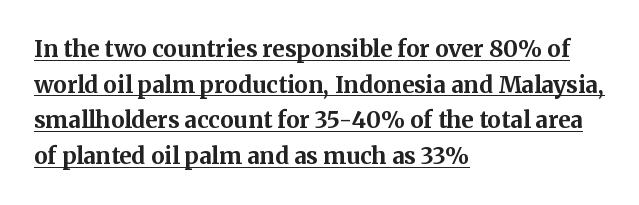
{"italic": "no", "bold": "yes", "underline": "yes", "align": "left", "line_spacing": "normal", "line_spacing_ratio": 1.55, "letter_spacing": "normal", "letter_spacing_em": 0.0, "glyph_px": 23}
